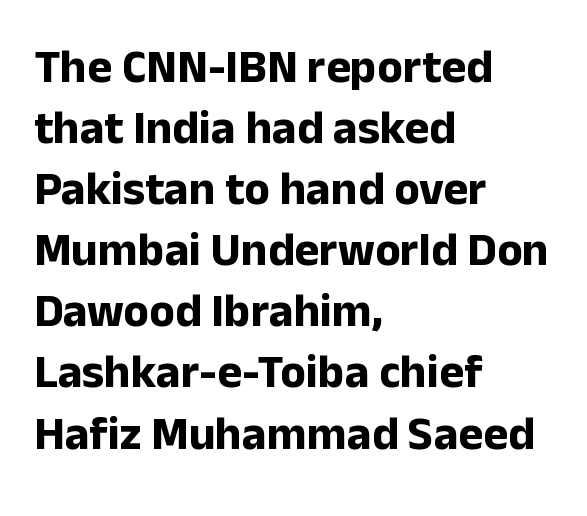
Is this a sans? Yes — the strokes have no serifs. The letters stand upright; this is a roman face. Character widths vary here, with narrow letters taking less room than wide ones. Casual observation: everything's shoved over to the left. Default kerning and tracking; the words read as compact shapes. The passage shown is not underscored anywhere.
